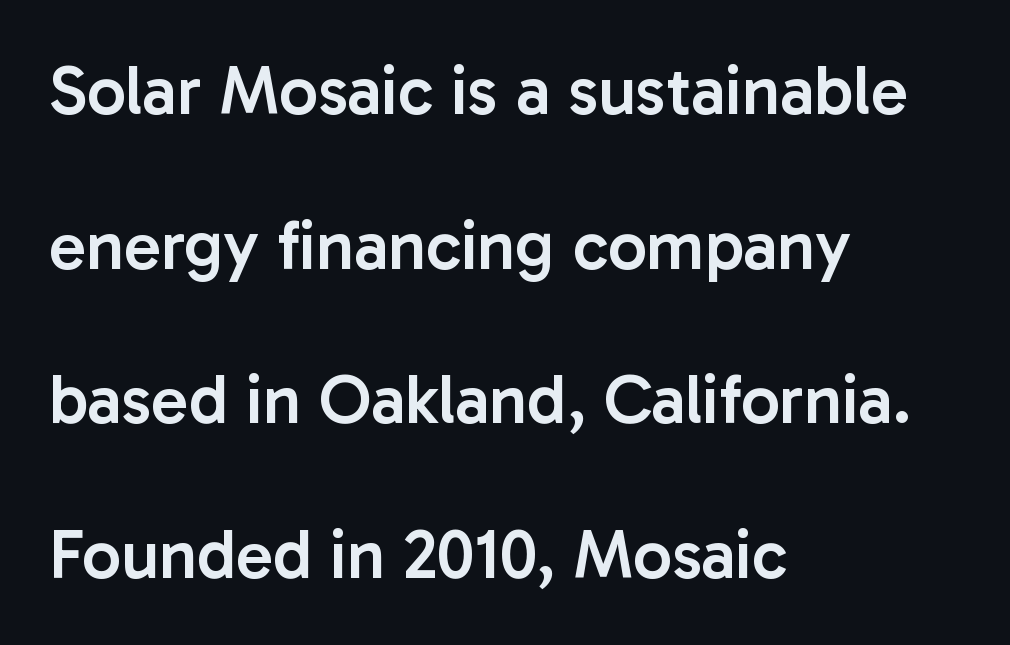
Rule under the text: the space is simply empty. Successive baselines arrive slowly, with a big drop between each. The typesetting leans somewhat heavy: a semibold. Do the letters lean? They stand straight.
